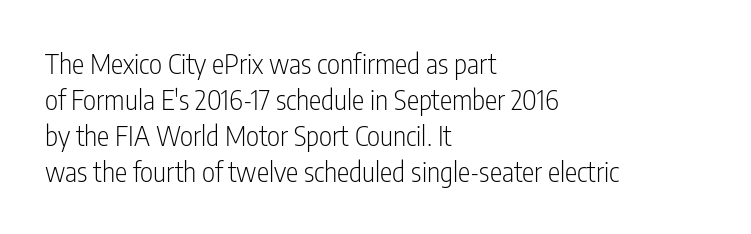
The passage shown is typeset with a sans-serif family. You could call the tracking neutral — neither tight nor loose. Varying glyph widths throughout — classic text-font behaviour. Italic? Not at all — the glyphs are vertical.
